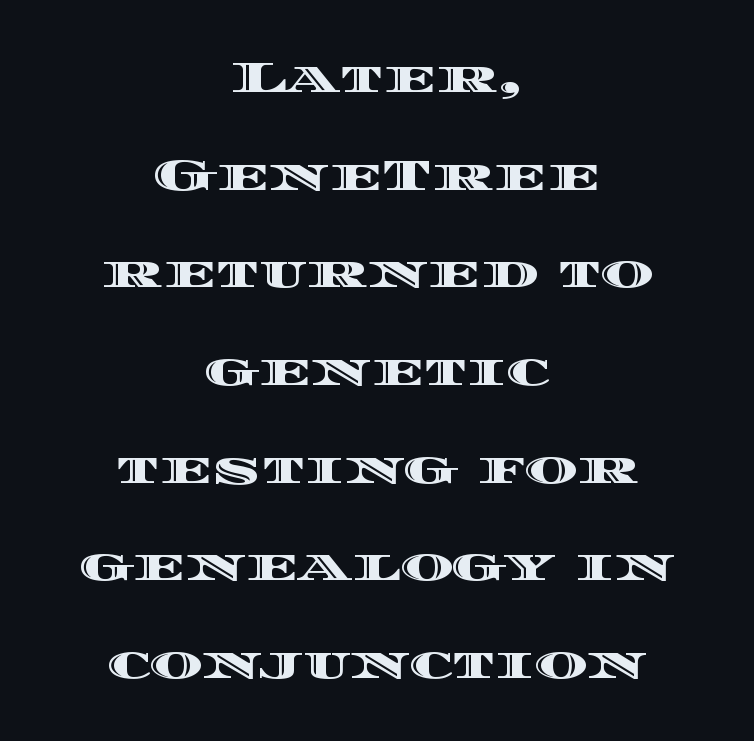
Underline: absent. Regarding leading, the lines here are spaced well apart. When letters stand straight like this, we call the style roman or upright. Short and long lines alike share a common midpoint. The line texture is even and compact thanks to regular tracking. Here the designer chose a conventional face with non-uniform glyph widths.
